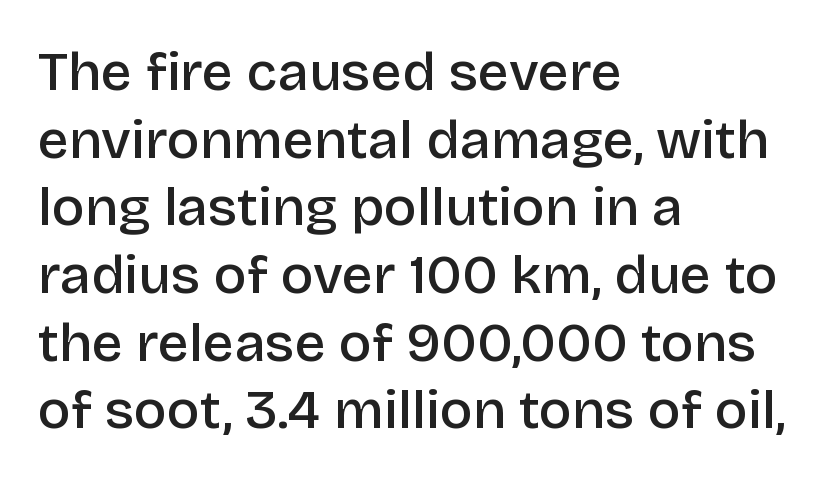
{"serif": "no", "italic": "no", "bold": "semi", "weight": "semibold", "width": "normal", "stroke_contrast": "low", "x_height": "large", "monospaced": "no", "underline": "no", "align": "left", "line_spacing_ratio": 1.23, "letter_spacing": "normal", "letter_spacing_em": 0.0, "glyph_px": 55}
